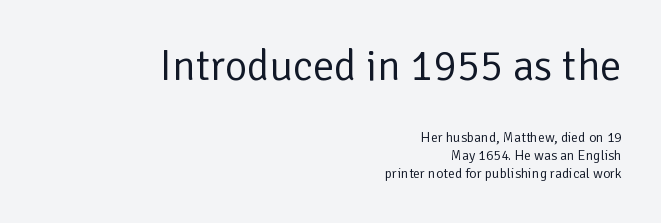
Q: Is the text bold? A: No.
Q: Is the text italic (slanted)? A: No, it is upright.
Q: Is the typeface a serif or a sans-serif typeface? A: Sans-serif.
Q: Is the text underlined? A: No.
Q: How is the paragraph aligned? A: Right-aligned.
Q: Is the spacing between letters normal or unusually wide? A: Normal.
Q: Is the spacing between lines tight, normal or loose? A: Normal.
Q: Which block of text is set in a larger size, the first (top) or the second (bottom)? A: The first (top) one.
Q: Width (condensed, normal, or wide)? A: Normal.
Q: Stroke contrast? A: Low.
Q: x-height? A: Medium.
Q: Monospaced? A: No.
